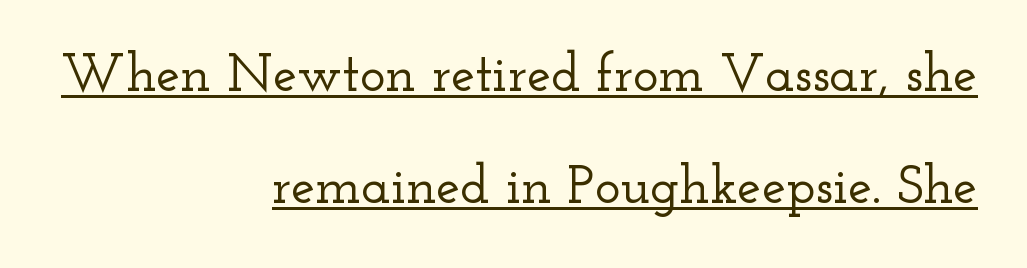
{"serif": "yes", "italic": "no", "width": "wide", "stroke_contrast": "low", "x_height": "small", "monospaced": "no", "underline": "yes", "align": "right", "line_spacing": "loose", "line_spacing_ratio": 2.08, "letter_spacing": "normal", "letter_spacing_em": 0.0, "glyph_px": 54}
